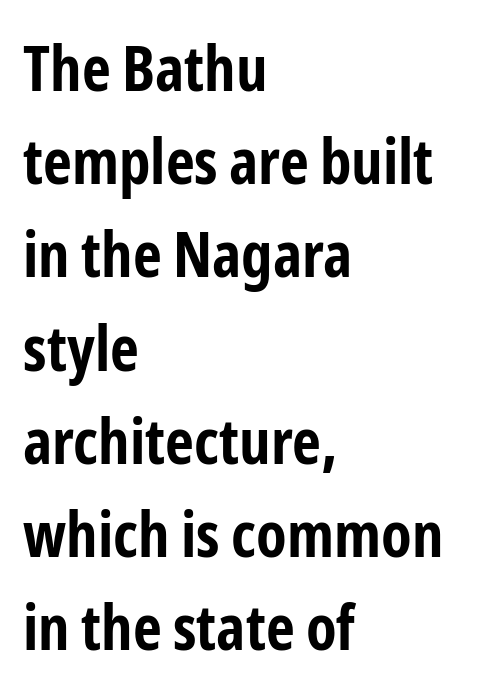
Is this a fixed-width face? No — the glyphs have proportional, varying widths. I'd call this a sans setting — the letters go barefoot. Notice how descenders clear the ascenders below comfortably — that's standard leading. Underlining? Definitely not there. The passage shown has conventional tracking throughout.
